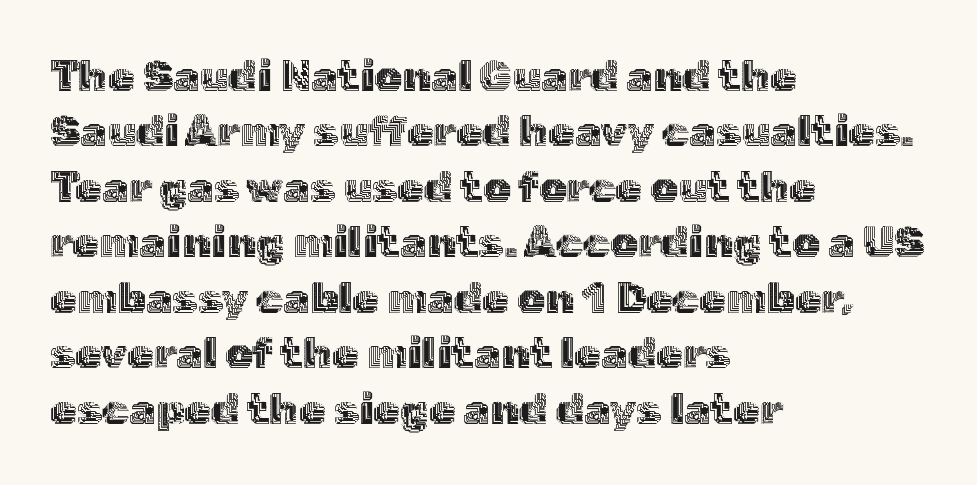
{"italic": "no", "width": "normal", "x_height": "medium", "monospaced": "no", "underline": "no", "align": "left", "line_spacing": "normal", "line_spacing_ratio": 1.29, "letter_spacing": "normal", "letter_spacing_em": 0.0, "glyph_px": 43}
